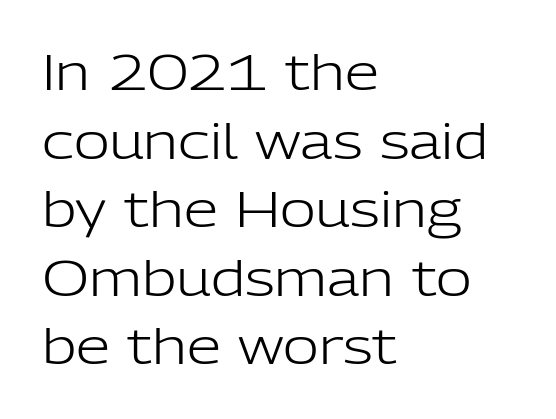
The image shows 49 px light sans-serif type, upright; set left-aligned, normal line spacing (1.4x), normal letter spacing, not underlined; low stroke contrast and a medium x-height.
